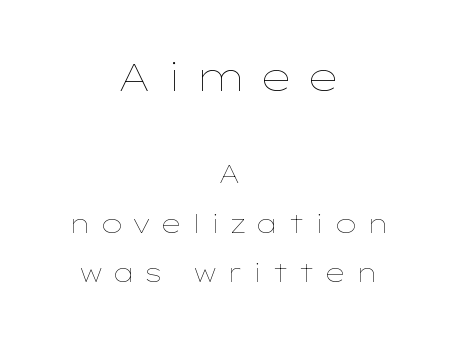
The image shows 38 px thin, wide type, upright; set centered, loose line spacing (1.97x), unusually wide letter spacing (+0.34 em), not underlined; the first (top) block is 1.52x larger; low stroke contrast and a medium x-height.
